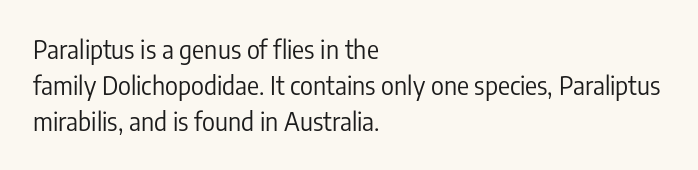
{"italic": "no", "bold": "no", "underline": "no", "align": "left", "line_spacing": "normal", "line_spacing_ratio": 1.44, "letter_spacing": "normal", "letter_spacing_em": 0.0, "glyph_px": 25}
